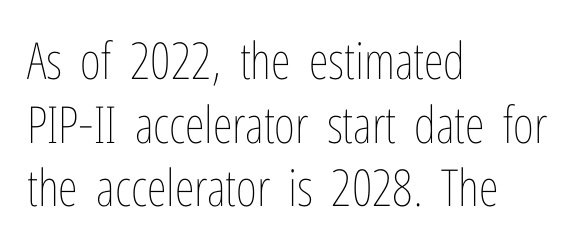
The strokes carry an ordinary text weight at most. Bare-footed words on every line. Honestly, the letter spacing is just normal — you wouldn't notice it. Where is the straight margin? On the left. Successive baselines arrive at the customary interval.
